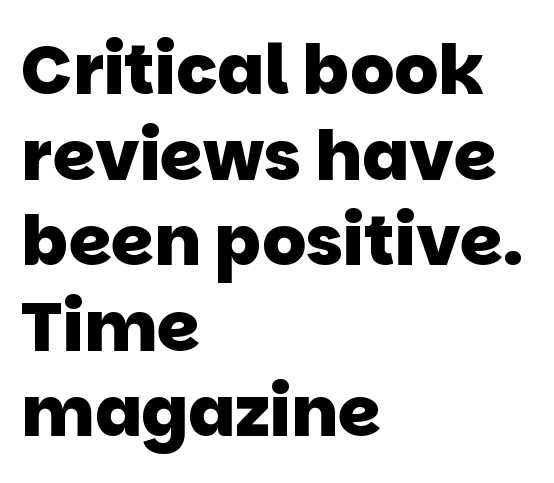
The image shows 69 px heavy sans-serif type; set left-aligned, line spacing 1.24x, normal letter spacing, not underlined; low stroke contrast and a large x-height.
